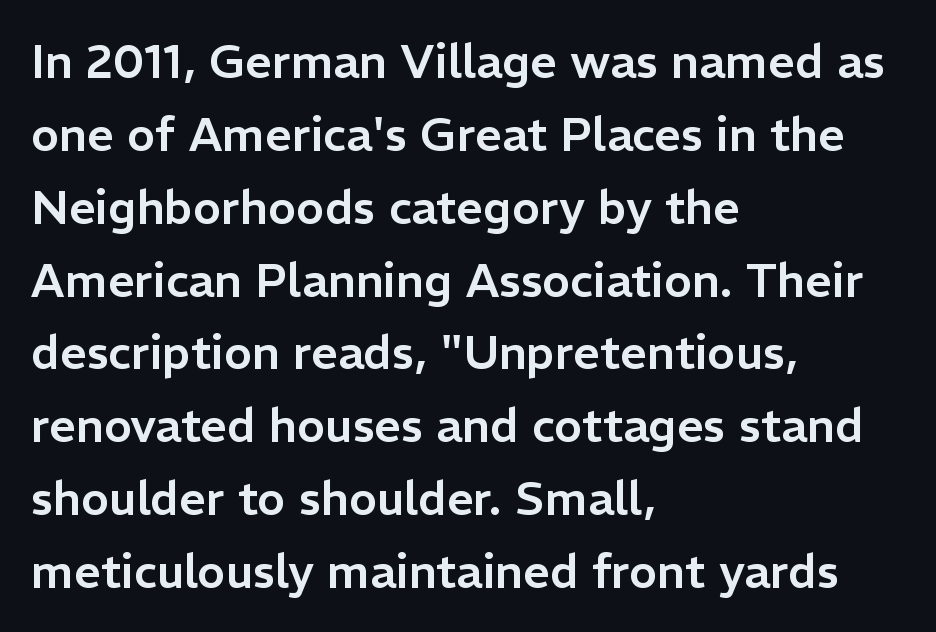
The image shows 47 px sans-serif type, upright; set left-aligned, normal line spacing (1.55x), normal letter spacing, not underlined; low stroke contrast and a medium x-height.
